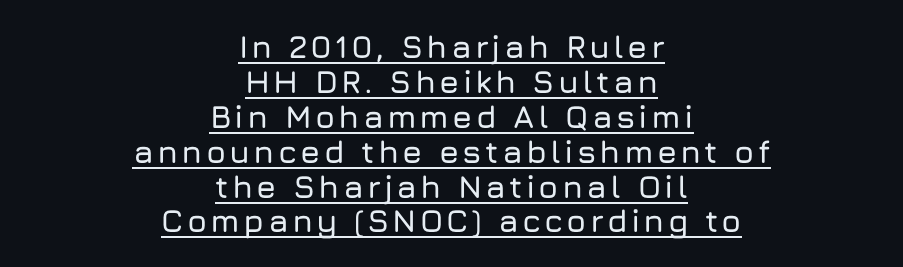
{"serif": "no", "italic": "no", "width": "normal", "stroke_contrast": "low", "x_height": "medium", "monospaced": "no", "underline": "yes", "align": "center", "line_spacing": "tight", "line_spacing_ratio": 1.09, "glyph_px": 32}
